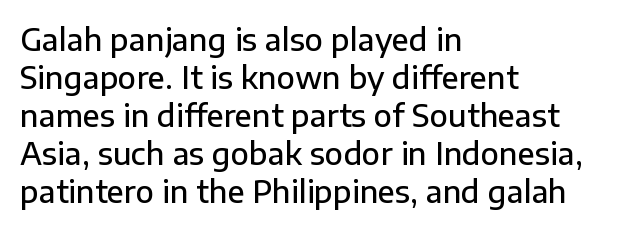
A roman cut, with each character standing at attention. In terms of weight, the rendering is demibold, just under bold. Each new line begins a customary step beneath the previous one. Inter-character spacing is left at the font's built-in metrics. Character widths vary here, with narrow letters taking less room than wide ones.
